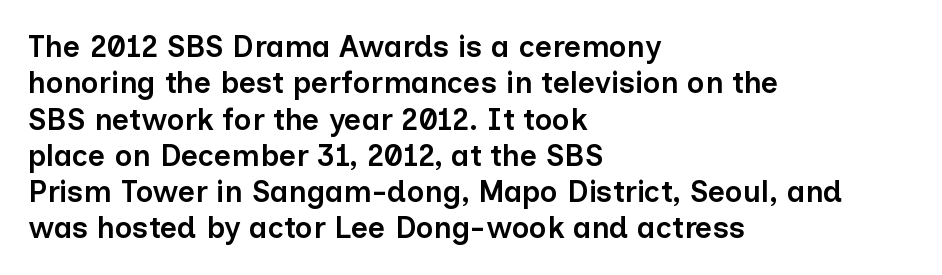
Spacing between characters is what you'd get straight out of the box. Is this a sans? Yes — the strokes have no serifs. This sample is left-justified, so line endings fall wherever the words run out. This is the regular roman posture of the typeface. Nobody drew a line under any word here. Typesetter's note: demi weight, one step under bold.
